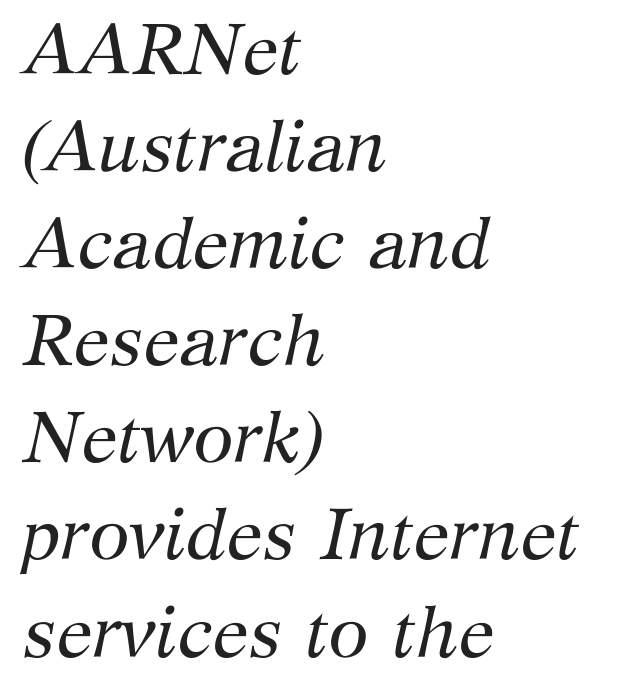
{"serif": "yes", "italic": "yes", "lean": "right", "slant_degrees": 12, "bold": "no", "weight": "regular", "width": "normal", "stroke_contrast": "medium", "x_height": "medium", "monospaced": "no", "underline": "no", "align": "left", "line_spacing": "normal", "line_spacing_ratio": 1.33, "letter_spacing": "normal", "letter_spacing_em": 0.0, "glyph_px": 73}
